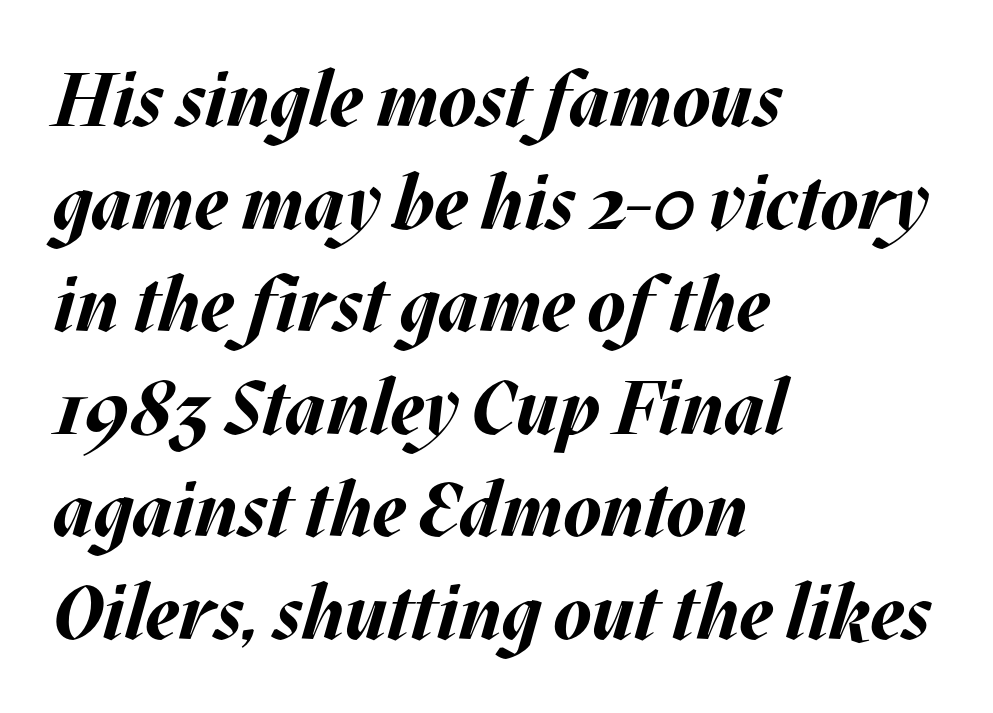
{"italic": "yes", "lean": "right", "slant_degrees": 17, "bold": "yes", "weight": "bold", "width": "normal", "stroke_contrast": "medium", "x_height": "large", "monospaced": "no", "underline": "no", "align": "left", "line_spacing": "normal", "line_spacing_ratio": 1.35, "letter_spacing": "normal", "letter_spacing_em": 0.0, "glyph_px": 76}
